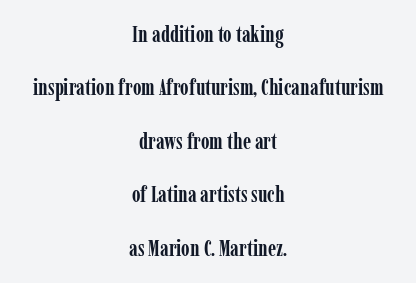
The image shows 22 px bold type, upright; set centered, loose line spacing (2.43x), normal letter spacing, not underlined.
